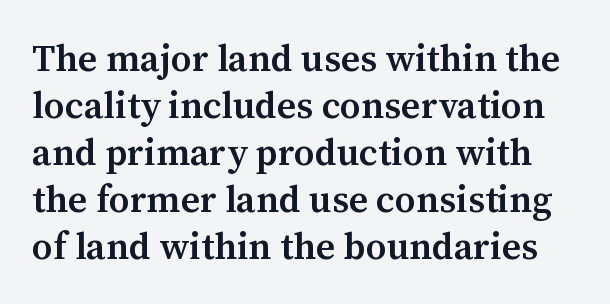
The image shows 37 px semibold serif type, upright; set normal line spacing (1.27x), normal letter spacing, not underlined; medium stroke contrast and a medium x-height.
